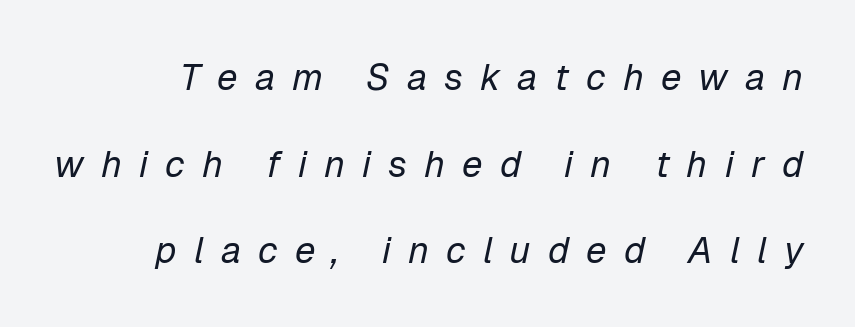
{"italic": "yes", "lean": "right", "slant_degrees": 12, "bold": "no", "weight": "regular", "width": "normal", "stroke_contrast": "low", "x_height": "medium", "monospaced": "no", "underline": "no", "line_spacing": "loose", "line_spacing_ratio": 2.34, "letter_spacing": "wide", "letter_spacing_em": 0.46, "glyph_px": 37}
